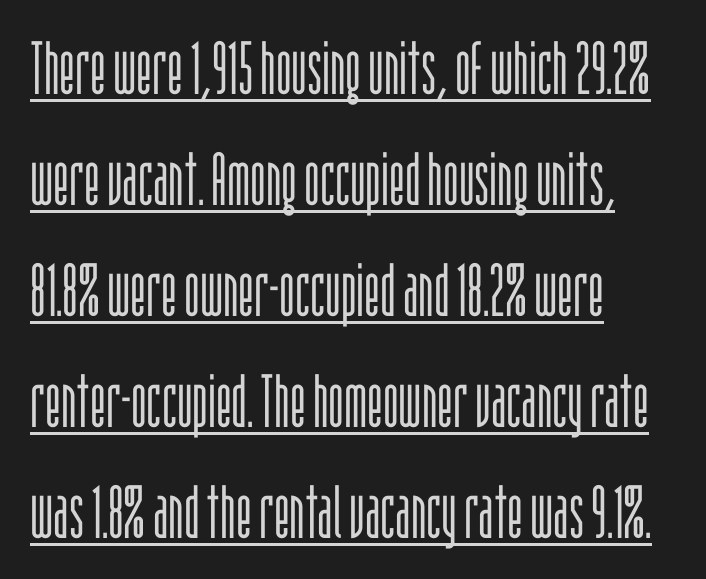
The gaps between neighbouring characters are ordinary and unremarkable. These lines were composed using upright roman letters. This sample is left-justified, so line endings fall wherever the words run out. To sum up the face: it is a sans, with no serifs. The rendered words wear a rule along their underside.
